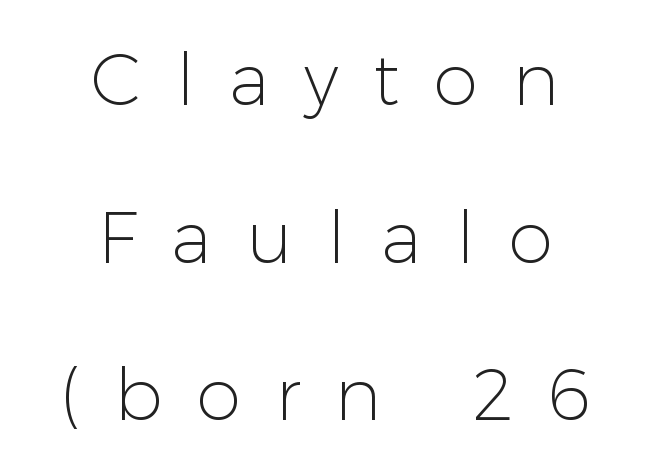
Q: Is the text bold? A: No.
Q: Is the text italic (slanted)? A: No, it is upright.
Q: Is the typeface a serif or a sans-serif typeface? A: Sans-serif.
Q: Is the text underlined? A: No.
Q: How is the paragraph aligned? A: Centered.
Q: Is the spacing between letters normal or unusually wide? A: Unusually wide.
Q: Is the spacing between lines tight, normal or loose? A: Loose.
Q: Width (condensed, normal, or wide)? A: Normal.
Q: Stroke contrast? A: Low.
Q: x-height? A: Medium.
Q: Monospaced? A: No.
